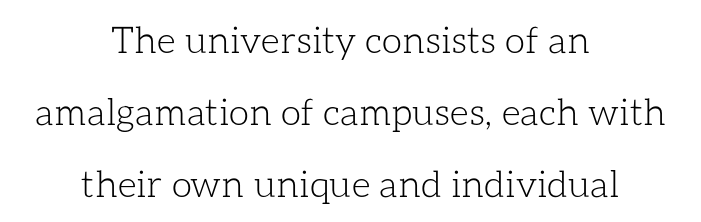
The image shows 37 px light type, upright; set centered, loose line spacing (1.95x), normal letter spacing, not underlined; low stroke contrast and a medium x-height.
